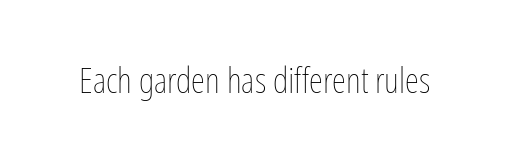
The image shows 36 px thin, condensed type, upright; set normal letter spacing, not underlined; low stroke contrast and a medium x-height.
